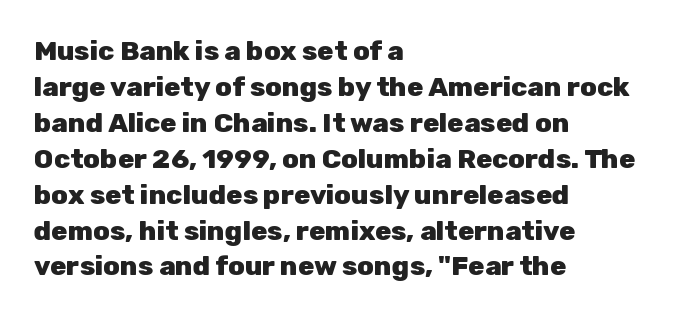
Q: Is the text bold? A: Yes.
Q: Is the text italic (slanted)? A: No, it is upright.
Q: Is the text underlined? A: No.
Q: How is the paragraph aligned? A: Left-aligned.
Q: Is the spacing between letters normal or unusually wide? A: Normal.
Q: Is the spacing between lines tight, normal or loose? A: Normal.
